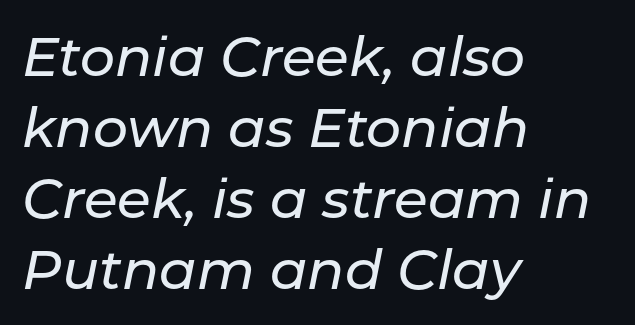
These lines keep a tight, regular rhythm from letter to letter. These lines are rendered in a variable-pitch font. Tall strokes in this sample are angled rather than plumb. Horizontal alignment here is leftward, the default for most running prose. The rendering uses a moderate line-height, typical for paragraphs. The strip under each line holds only bare page.
